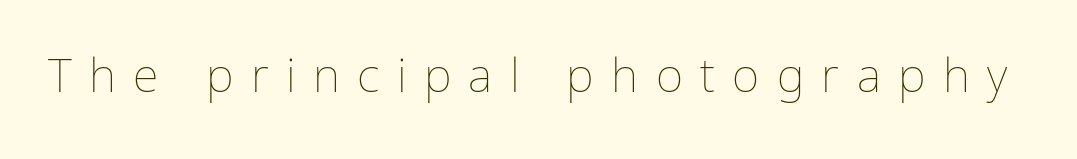
The space beneath each line is pristine and unruled. The font is comparable to plain body text, perhaps lighter. The type is letterspaced generously, with wide tracking. Note the varied advance widths — an 'i' is clearly narrower than an 'm'. Designer's note — italics off, roman on.
